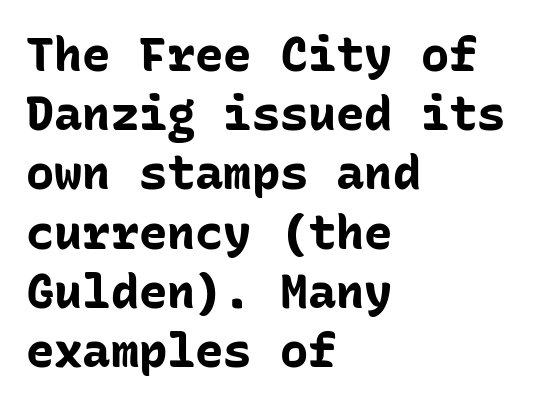
The letters stand straight up with perfectly vertical stems. The passage shown has conventional tracking throughout. Caption: multi-line text, flush left, ragged right. Each letter, wide or thin by design, is forced into the same width here. What kind of face is this? One without serifs — a sans. Descenders hang freely into open space.
